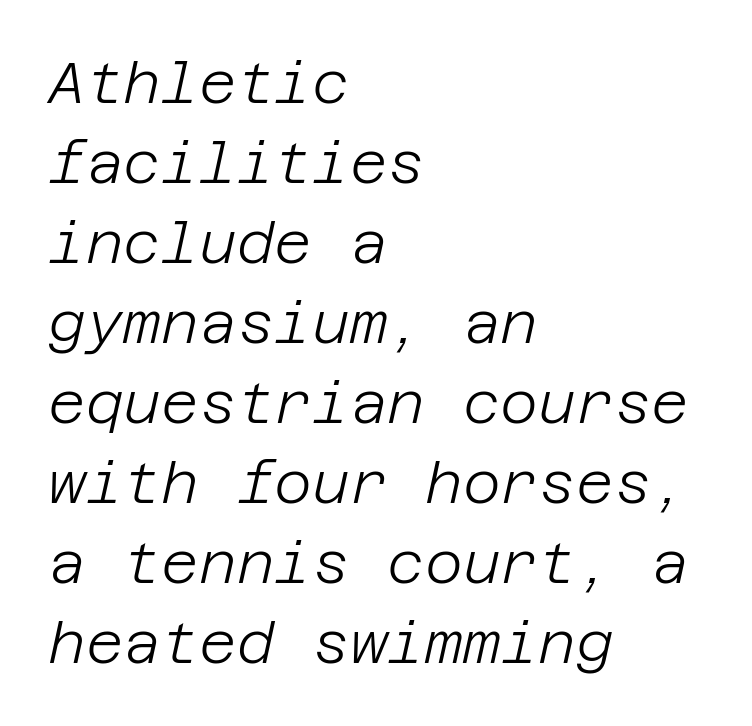
The image shows 58 px light type, italic (leaning right); set left-aligned, normal line spacing (1.38x), normal letter spacing, not underlined; low stroke contrast and a large x-height.
